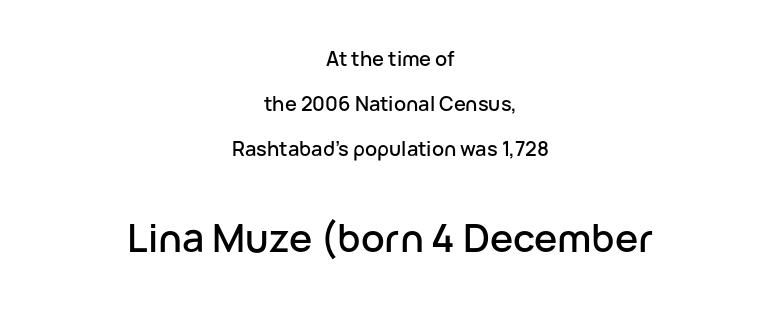
The image shows 39 px sans-serif type, upright; set centered, loose line spacing (2.25x), normal letter spacing, not underlined; the second (bottom) block is 1.95x larger; low stroke contrast and a medium x-height.
